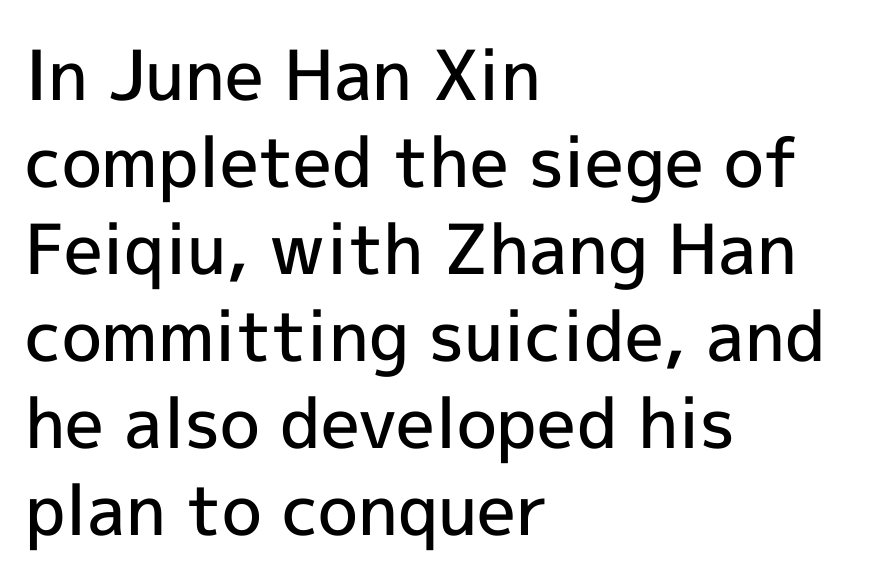
The image shows 69 px semibold sans-serif type, upright; set left-aligned, normal line spacing (1.26x), normal letter spacing, not underlined; a medium x-height.
